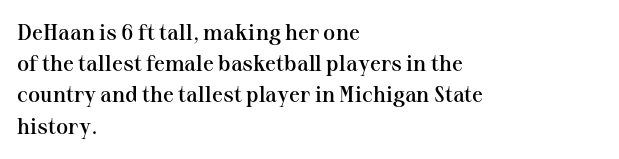
This is moderately heavy type, rendered in semibold. No extra tracking has been applied to these lines. Alignment: flush left. Leading matches the norm, producing a regular column.
